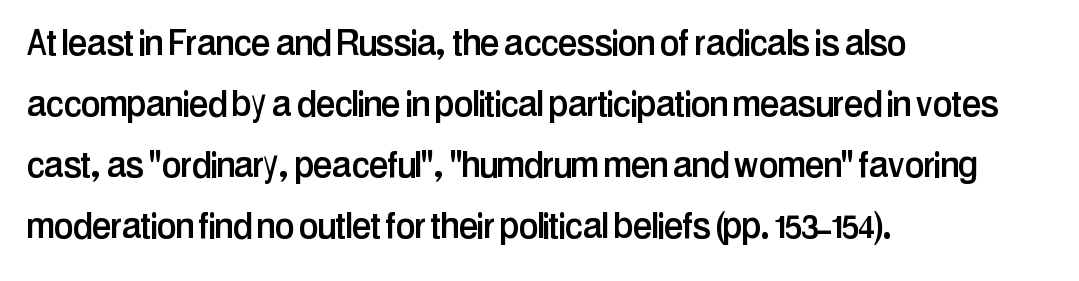
Font category for this specimen: sans-serif. This rendering features lettering with no underline. Designer's note — italics off, roman on. A typesetter would call this proportional, since set widths differ per character. Horizontal bands of white between lines are of average thickness.
